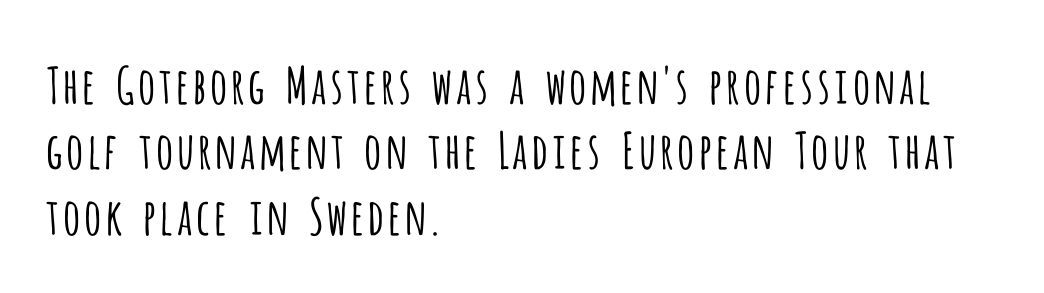
Evenly set lines give the paragraph a standard silhouette. This is the regular roman posture of the typeface. Weight class: somewhere from thin through regular. Only glyphs here, with clear space below each row. A typesetter would label this face a sans. Notice how the passage keeps a crisp vertical edge on the left only.
